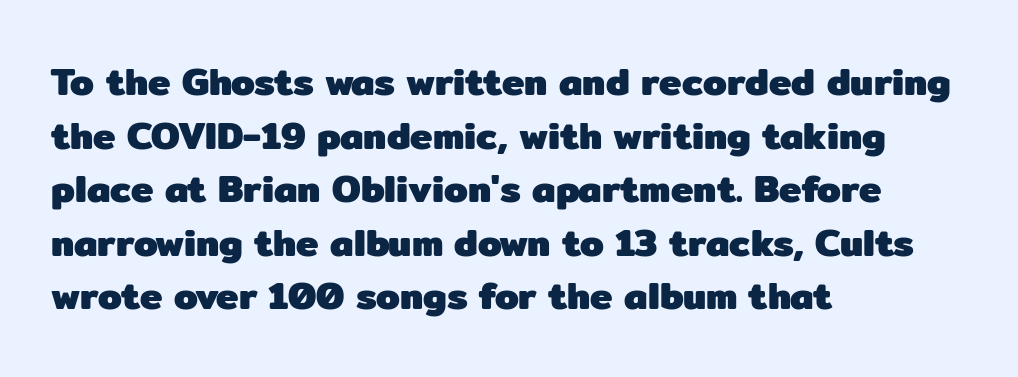
The image shows 38 px heavy sans-serif type, upright; set left-aligned, normal line spacing (1.41x), normal letter spacing, not underlined; low stroke contrast and a medium x-height.
